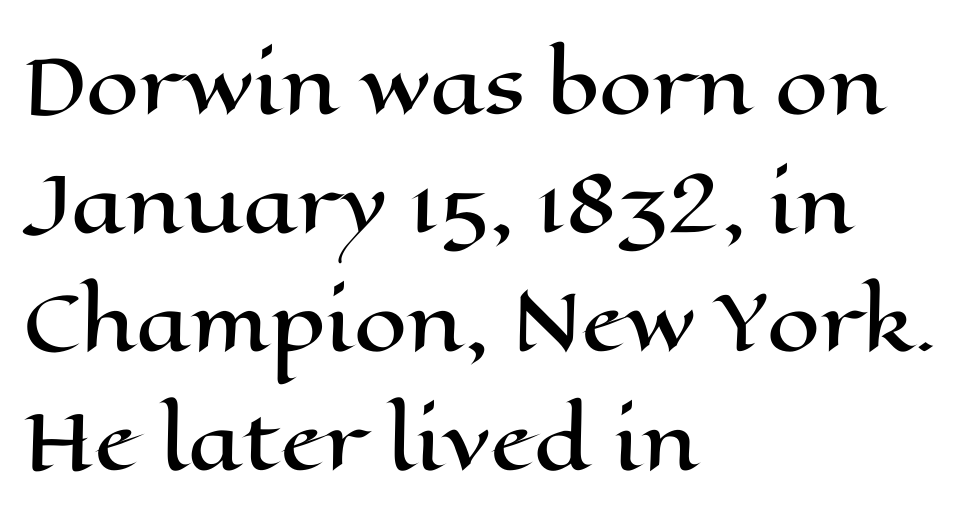
{"italic": "no", "width": "wide", "stroke_contrast": "high", "x_height": "medium", "monospaced": "no", "underline": "no", "align": "left", "line_spacing": "normal", "line_spacing_ratio": 1.56, "letter_spacing": "normal", "letter_spacing_em": 0.0, "glyph_px": 76}
